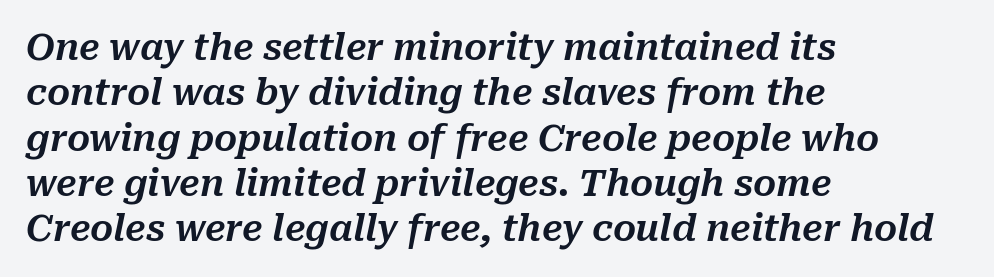
Q: Is the text italic (slanted)? A: Yes, it leans right by about 10 degrees.
Q: Is the text underlined? A: No.
Q: How is the paragraph aligned? A: Left-aligned.
Q: Is the spacing between letters normal or unusually wide? A: Normal.
Q: Is the spacing between lines tight, normal or loose? A: Normal.
Q: Width (condensed, normal, or wide)? A: Normal.
Q: Stroke contrast? A: Medium.
Q: x-height? A: Medium.
Q: Monospaced? A: No.
